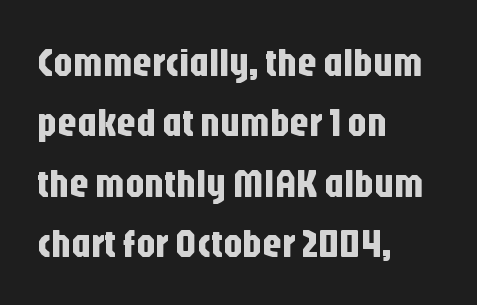
The image shows 39 px condensed sans-serif type, upright; set left-aligned, normal line spacing (1.55x), normal letter spacing, not underlined; low stroke contrast and a large x-height.
